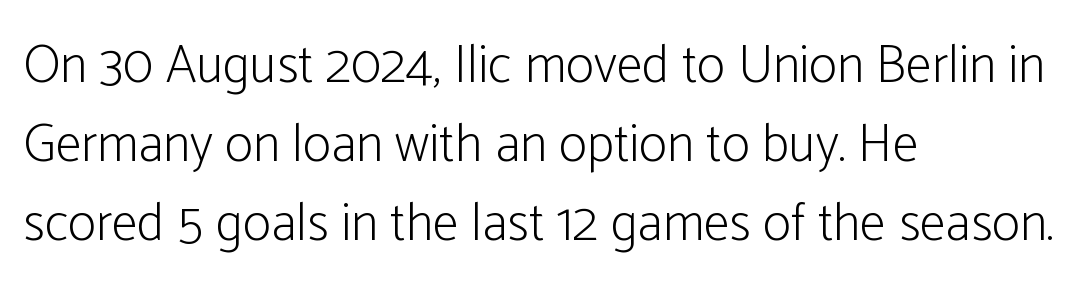
No italicization has been applied; the sample stays upright. The gaps between neighbouring characters are ordinary and unremarkable. Anything drawn beneath the words? Only blank space. Look at the bottom of the vertical strokes: they stop flat, with no serifs. On a weight scale, this lands at 450 or below.
